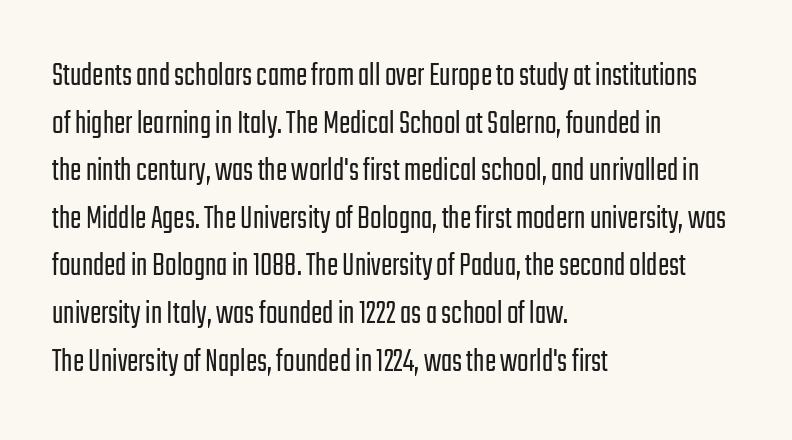
Q: Is the text bold? A: No.
Q: Is the text italic (slanted)? A: No, it is upright.
Q: Is the typeface a serif or a sans-serif typeface? A: Sans-serif.
Q: Is the text underlined? A: No.
Q: How is the paragraph aligned? A: Left-aligned.
Q: Is the spacing between letters normal or unusually wide? A: Normal.
Q: Is the spacing between lines tight, normal or loose? A: Normal.
Q: Width (condensed, normal, or wide)? A: Condensed.
Q: Stroke contrast? A: Low.
Q: x-height? A: Medium.
Q: Monospaced? A: No.
